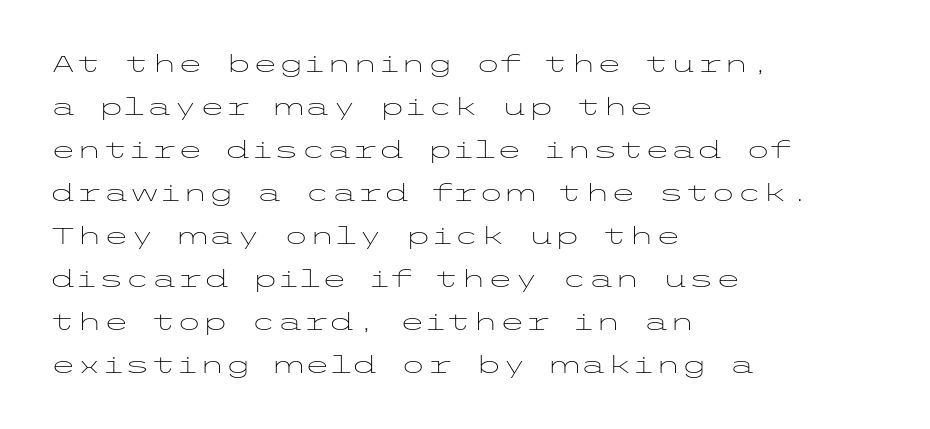
{"italic": "no", "bold": "no", "underline": "no", "align": "left", "line_spacing_ratio": 1.79, "letter_spacing": "normal", "letter_spacing_em": 0.0, "glyph_px": 24}
